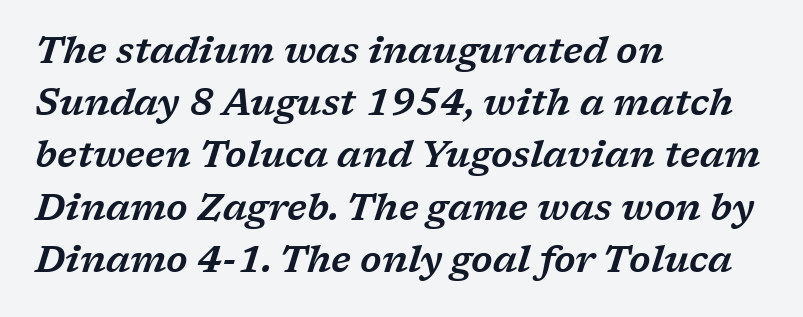
The designer went with a serif here, giving each stem small feet. Compared with typical body copy, the letter spacing here is the same. Alignment: flush left. The letters advance in unequal steps, a hallmark of proportional type. The letters are slanted; this is an italic face. Baseline-to-baseline distance is the conventional proportion of letter height.
